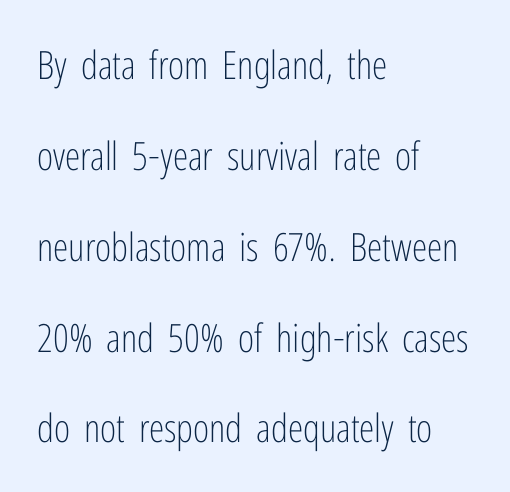
{"serif": "no", "italic": "no", "bold": "no", "weight": "light", "width": "condensed", "stroke_contrast": "low", "x_height": "medium", "monospaced": "no", "underline": "no", "align": "left", "line_spacing": "loose", "line_spacing_ratio": 2.33, "letter_spacing": "normal", "letter_spacing_em": 0.0, "glyph_px": 39}
